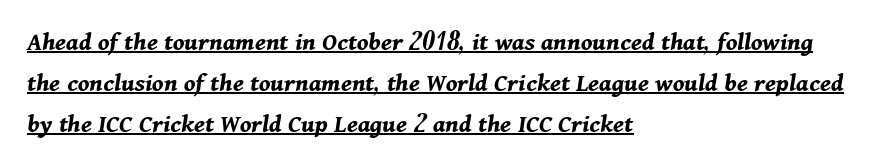
Q: Is the text bold? A: Yes.
Q: Is the text italic (slanted)? A: Yes, it leans right by about 11 degrees.
Q: Is the text underlined? A: Yes.
Q: How is the paragraph aligned? A: Left-aligned.
Q: Is the spacing between letters normal or unusually wide? A: Normal.
Q: Is the spacing between lines tight, normal or loose? A: Normal.
